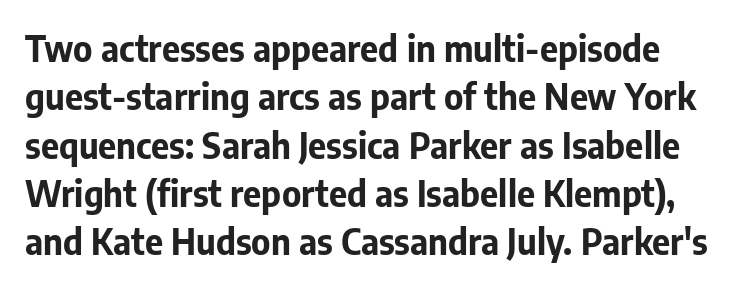
The image shows 35 px bold sans-serif type, upright; set normal line spacing (1.38x), normal letter spacing, not underlined; low stroke contrast and a medium x-height.
